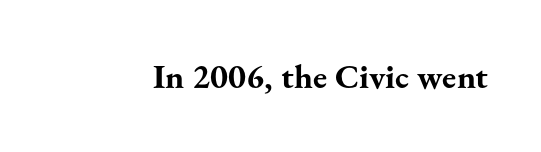
{"serif": "yes", "italic": "no", "bold": "yes", "weight": "bold", "width": "normal", "stroke_contrast": "medium", "x_height": "small", "monospaced": "no", "underline": "no", "letter_spacing": "normal", "letter_spacing_em": 0.0, "glyph_px": 34}
